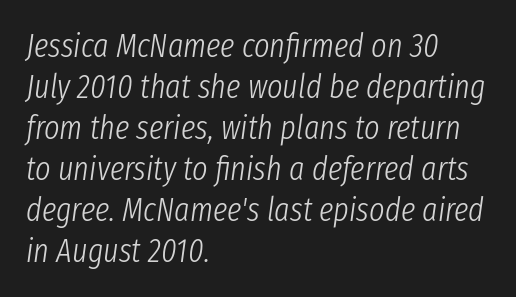
{"italic": "yes", "lean": "right", "slant_degrees": 8, "bold": "no", "weight": "light", "width": "condensed", "stroke_contrast": "low", "x_height": "medium", "monospaced": "no", "underline": "no", "align": "left", "line_spacing_ratio": 1.24, "letter_spacing": "normal", "letter_spacing_em": 0.0, "glyph_px": 33}
